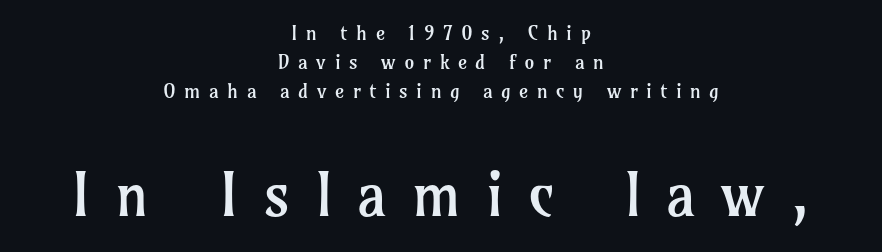
The image shows 60 px regular-weight serif type, upright; set centered, normal line spacing (1.46x), unusually wide letter spacing (+0.42 em), not underlined; the second (bottom) block is 3.0x larger; low stroke contrast and a medium x-height.
